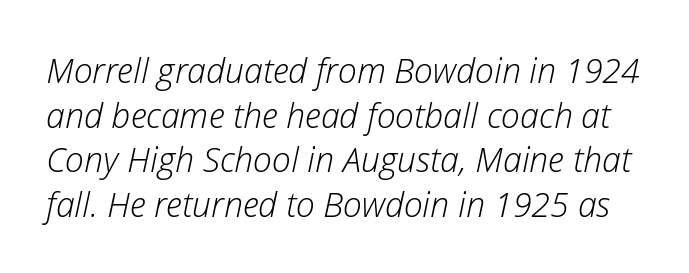
Plain, unruled lines of type. What's the leading like? Ordinary, nothing unusual. No extra ink here — the face is not bold. Italic: yes, the glyphs are oblique. This sample uses plain, unmodified letter spacing. Do the characters align in a grid? No, the font is proportional.
